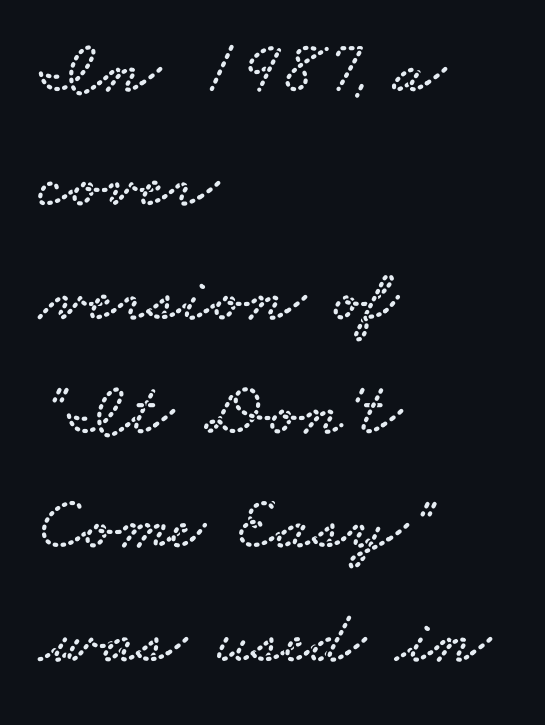
The image shows 76 px wide serif type; set left-aligned, normal line spacing (1.5x), normal letter spacing, not underlined; low stroke contrast and a small x-height.
